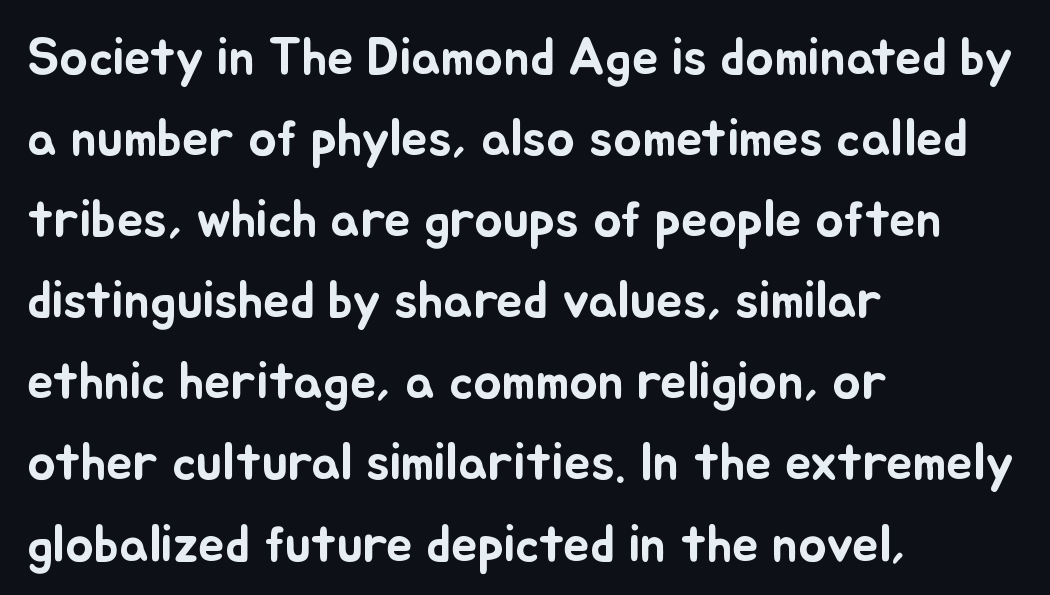
There is no visible air inserted between adjacent glyphs. Is there much room between lines? A standard amount, neither cramped nor airy. The paragraph shown leans on its left margin. Proportional: the letters do not fall into vertical columns.
